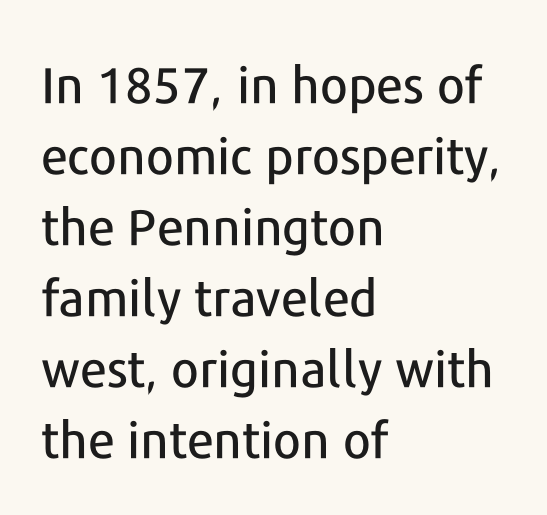
Here the glyphs are tracked normally, forming tight word shapes. Just letters on the line, the space beneath them empty. Normally led — the rows are evenly, conventionally spaced. The font's upright variant was chosen for this text.
